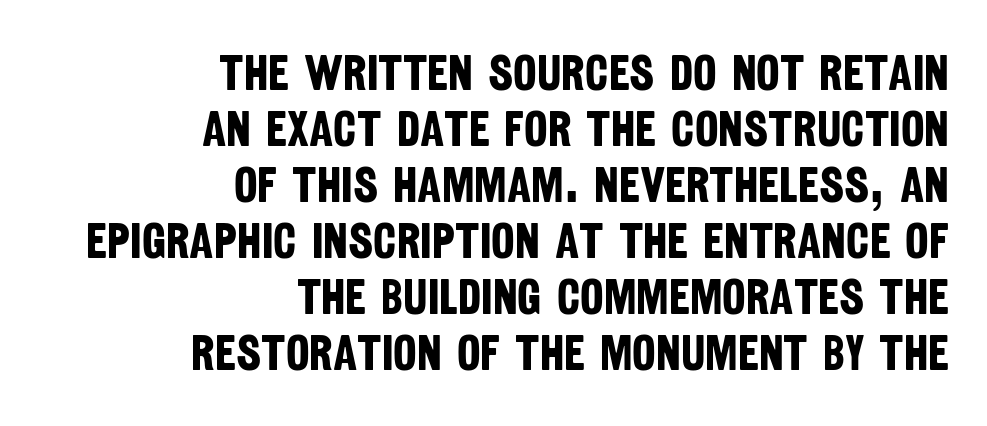
Standard letterfit; no display-style spreading of the glyphs. Bold? Absolutely — the strokes are thick and heavy. Underlining? Definitely not there. A typesetter would call this proportional, since set widths differ per character. Each new line begins almost immediately beneath the previous one. In terms of letterform style, serifs are entirely absent.
